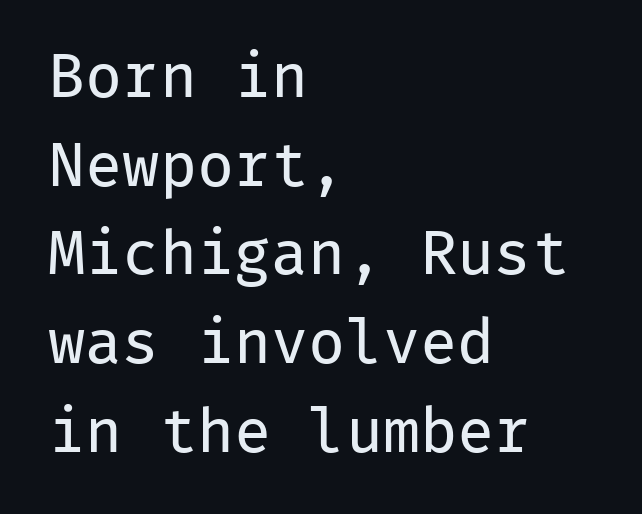
Q: Is the text bold? A: No.
Q: Is the text italic (slanted)? A: No, it is upright.
Q: Is the typeface a serif or a sans-serif typeface? A: Sans-serif.
Q: Is the text underlined? A: No.
Q: How is the paragraph aligned? A: Left-aligned.
Q: Is the spacing between letters normal or unusually wide? A: Normal.
Q: Is the spacing between lines tight, normal or loose? A: Normal.
Q: Width (condensed, normal, or wide)? A: Normal.
Q: Stroke contrast? A: Low.
Q: x-height? A: Medium.
Q: Monospaced? A: Yes.
